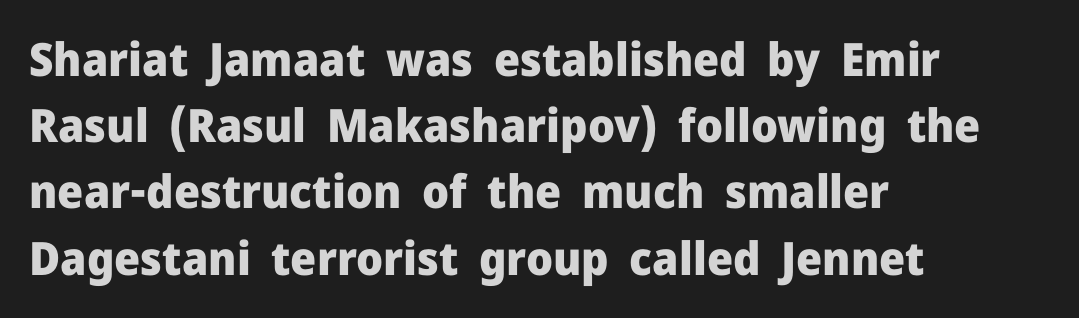
{"serif": "no", "italic": "no", "bold": "yes", "weight": "heavy", "width": "normal", "stroke_contrast": "low", "x_height": "medium", "monospaced": "no", "underline": "no", "align": "left", "line_spacing": "normal", "line_spacing_ratio": 1.44, "letter_spacing": "normal", "letter_spacing_em": 0.0, "glyph_px": 46}
